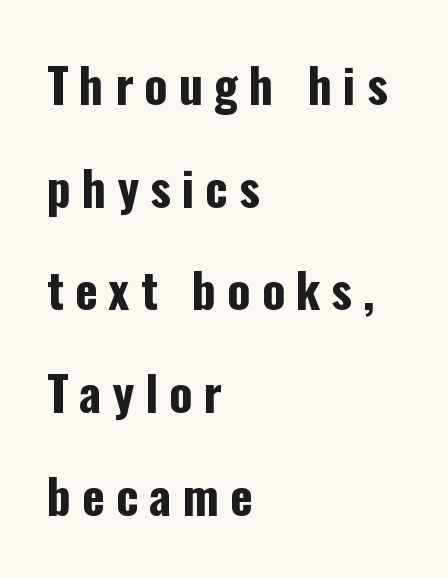
Q: Is the text bold? A: Yes.
Q: Is the text italic (slanted)? A: No, it is upright.
Q: Is the typeface a serif or a sans-serif typeface? A: Sans-serif.
Q: Is the text underlined? A: No.
Q: How is the paragraph aligned? A: Left-aligned.
Q: Is the spacing between letters normal or unusually wide? A: Unusually wide.
Q: Is the spacing between lines tight, normal or loose? A: Loose.
Q: Width (condensed, normal, or wide)? A: Condensed.
Q: Stroke contrast? A: Low.
Q: x-height? A: Medium.
Q: Monospaced? A: No.
